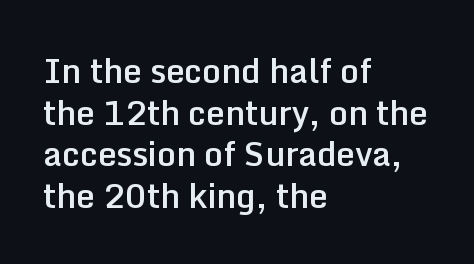
Q: Is the text bold? A: Semi-bold.
Q: Is the text italic (slanted)? A: No, it is upright.
Q: Is the typeface a serif or a sans-serif typeface? A: Sans-serif.
Q: Is the text underlined? A: No.
Q: How is the paragraph aligned? A: Left-aligned.
Q: Is the spacing between letters normal or unusually wide? A: Normal.
Q: Is the spacing between lines tight, normal or loose? A: Normal.
Q: Width (condensed, normal, or wide)? A: Normal.
Q: Stroke contrast? A: Low.
Q: x-height? A: Medium.
Q: Monospaced? A: No.
